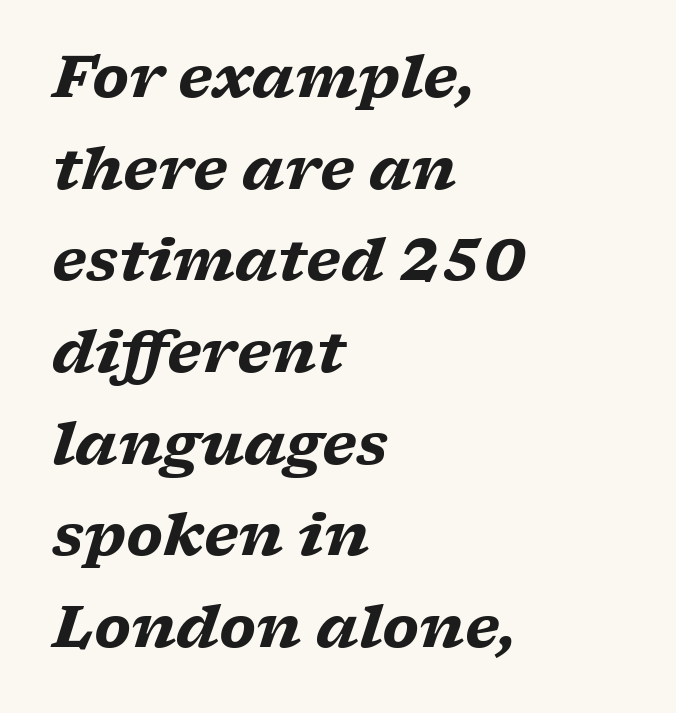
{"serif": "yes", "italic": "yes", "lean": "right", "slant_degrees": 17, "bold": "yes", "weight": "heavy", "width": "wide", "stroke_contrast": "low", "x_height": "medium", "monospaced": "no", "underline": "no", "align": "left", "line_spacing": "normal", "line_spacing_ratio": 1.58, "letter_spacing": "normal", "letter_spacing_em": 0.0, "glyph_px": 58}
